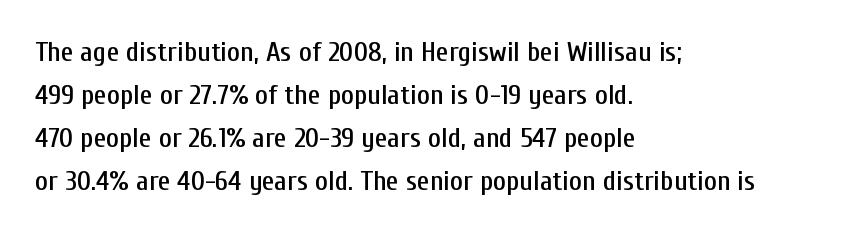
The image shows 28 px condensed sans-serif type, upright; set left-aligned, normal line spacing (1.53x), normal letter spacing, not underlined; low stroke contrast and a medium x-height.
